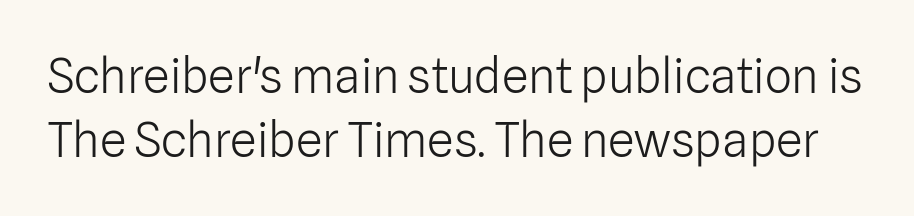
Q: Is the text bold? A: No.
Q: Is the text italic (slanted)? A: No, it is upright.
Q: Is the typeface a serif or a sans-serif typeface? A: Sans-serif.
Q: Is the text underlined? A: No.
Q: Is the spacing between letters normal or unusually wide? A: Normal.
Q: Is the spacing between lines tight, normal or loose? A: Normal.
Q: Width (condensed, normal, or wide)? A: Normal.
Q: Stroke contrast? A: Low.
Q: x-height? A: Medium.
Q: Monospaced? A: No.
